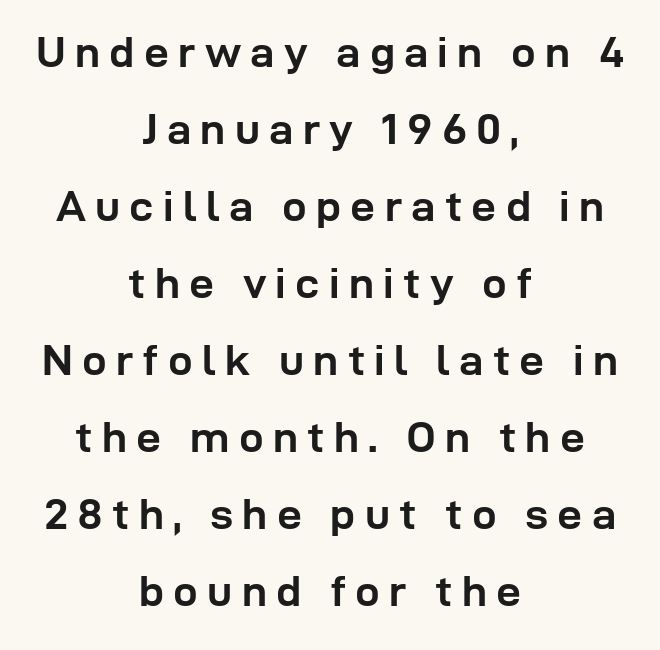
Q: Is the text bold? A: Yes.
Q: Is the text italic (slanted)? A: No, it is upright.
Q: Is the typeface a serif or a sans-serif typeface? A: Sans-serif.
Q: Is the text underlined? A: No.
Q: How is the paragraph aligned? A: Centered.
Q: Is the spacing between letters normal or unusually wide? A: Unusually wide.
Q: Width (condensed, normal, or wide)? A: Normal.
Q: Stroke contrast? A: Low.
Q: x-height? A: Medium.
Q: Monospaced? A: No.
